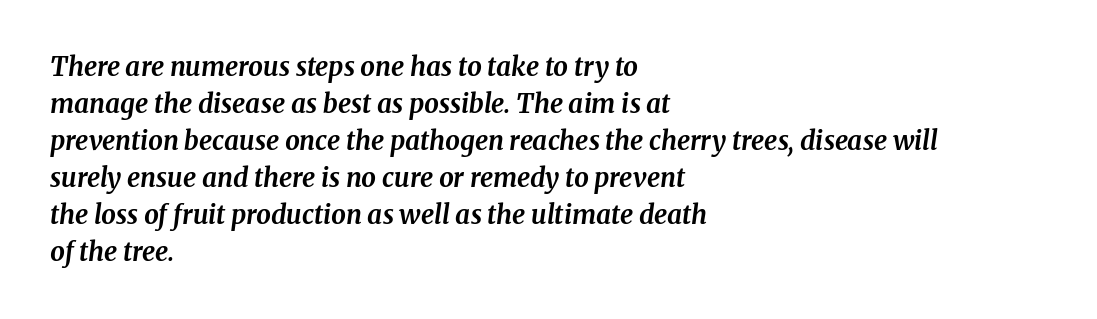
Q: Is the text bold? A: Yes.
Q: Is the text italic (slanted)? A: Yes, it leans right by about 8 degrees.
Q: Is the text underlined? A: No.
Q: How is the paragraph aligned? A: Left-aligned.
Q: Is the spacing between letters normal or unusually wide? A: Normal.
Q: Is the spacing between lines tight, normal or loose? A: Normal.
